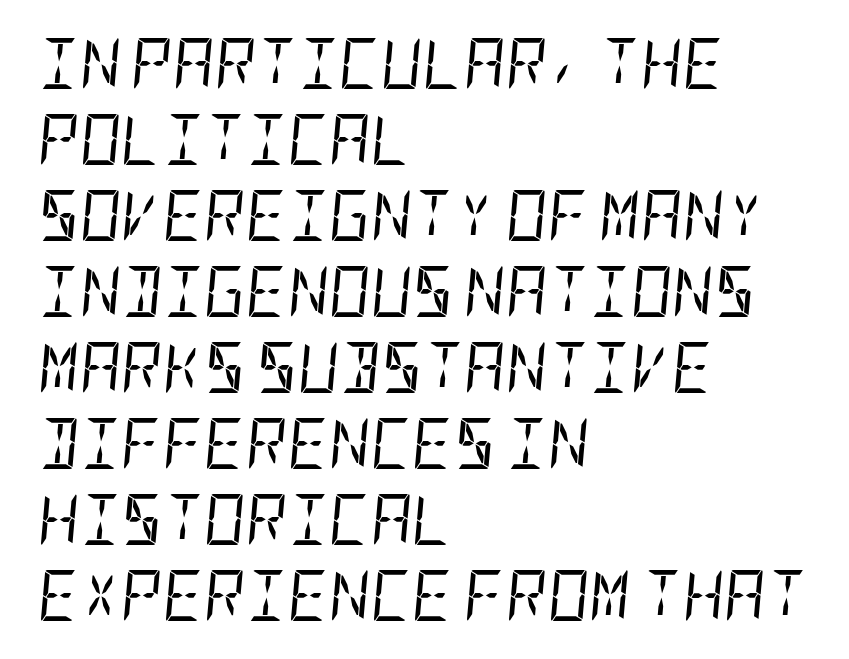
The image shows 51 px regular-weight, condensed type, italic (leaning right); set left-aligned, normal line spacing (1.49x), normal letter spacing, not underlined; low stroke contrast and a large x-height.
